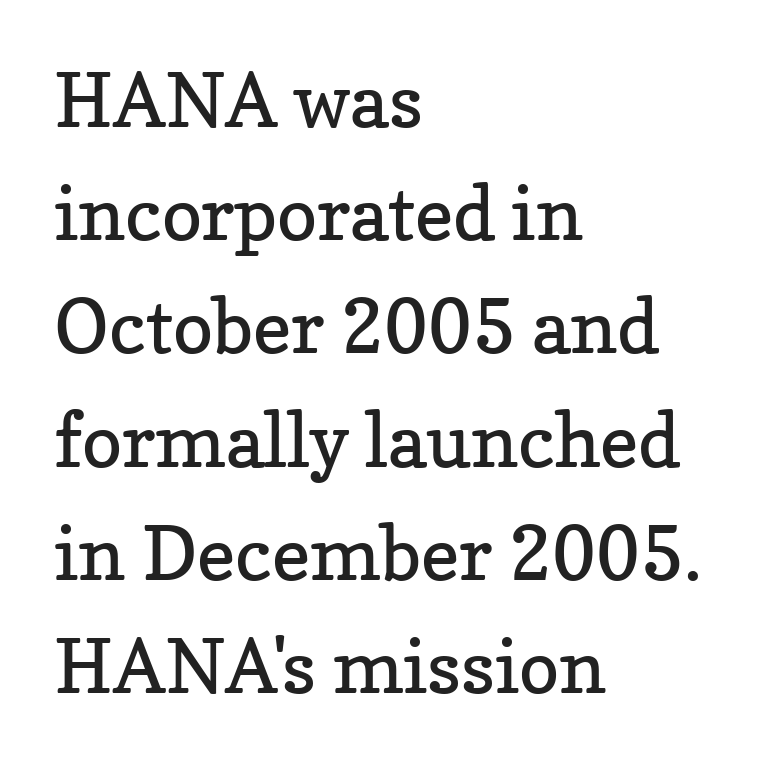
The foot of each line stays bare and open. The rendering shows small feet on the letterforms — a serif design. Left-aligned paragraph, ragged on the right. Here the designer chose a conventional face with non-uniform glyph widths. Tall strokes in this sample are plumb rather than angled.
